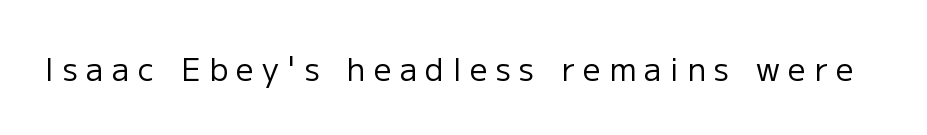
Q: Is the text bold? A: No.
Q: Is the text italic (slanted)? A: No, it is upright.
Q: Is the typeface a serif or a sans-serif typeface? A: Sans-serif.
Q: Is the text underlined? A: No.
Q: Is the spacing between letters normal or unusually wide? A: Unusually wide.
Q: Width (condensed, normal, or wide)? A: Normal.
Q: Stroke contrast? A: Low.
Q: x-height? A: Medium.
Q: Monospaced? A: No.
